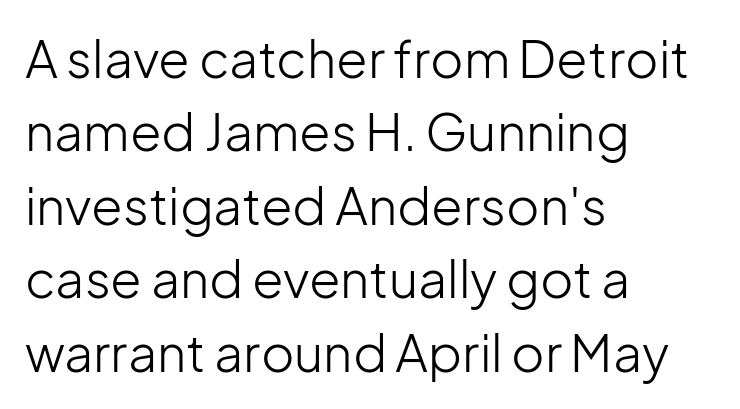
{"serif": "no", "italic": "no", "bold": "no", "weight": "light", "width": "normal", "stroke_contrast": "low", "x_height": "medium", "monospaced": "no", "underline": "no", "align": "left", "line_spacing": "normal", "line_spacing_ratio": 1.44, "letter_spacing": "normal", "letter_spacing_em": 0.0, "glyph_px": 51}
